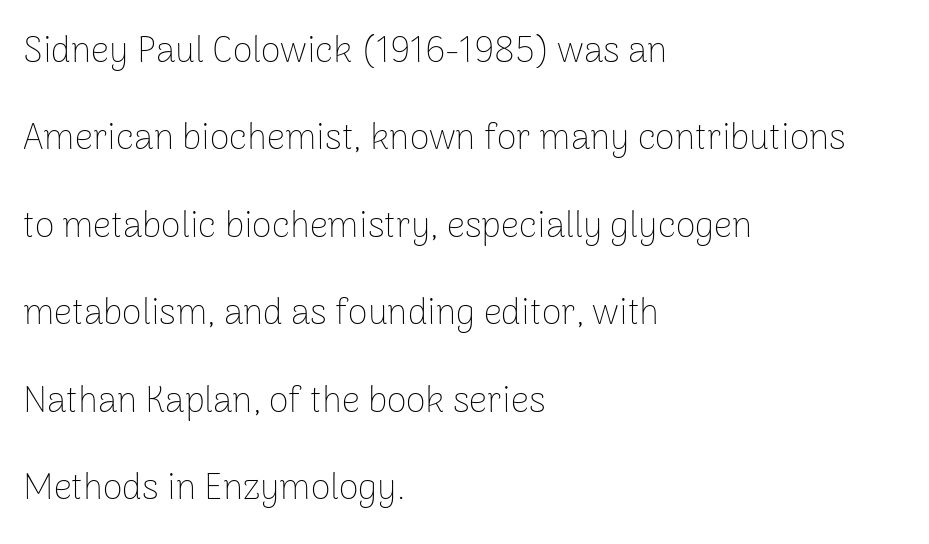
{"serif": "no", "italic": "no", "bold": "no", "weight": "thin", "width": "normal", "stroke_contrast": "low", "x_height": "medium", "monospaced": "no", "underline": "no", "align": "left", "line_spacing": "loose", "line_spacing_ratio": 2.43, "letter_spacing": "normal", "letter_spacing_em": 0.0, "glyph_px": 36}
